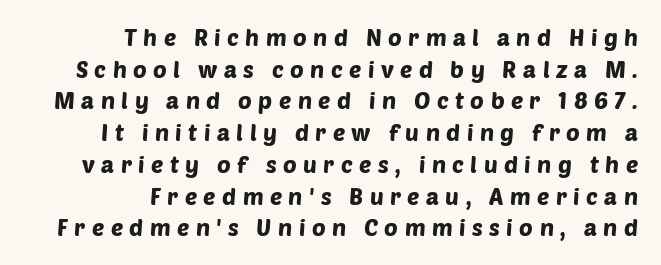
Right-aligned paragraph, ragged on the left. A bare baseline throughout the passage. Glyph-to-glyph distance is far greater than everyday printed text. How would I describe the line gaps? Plain and ordinary.
